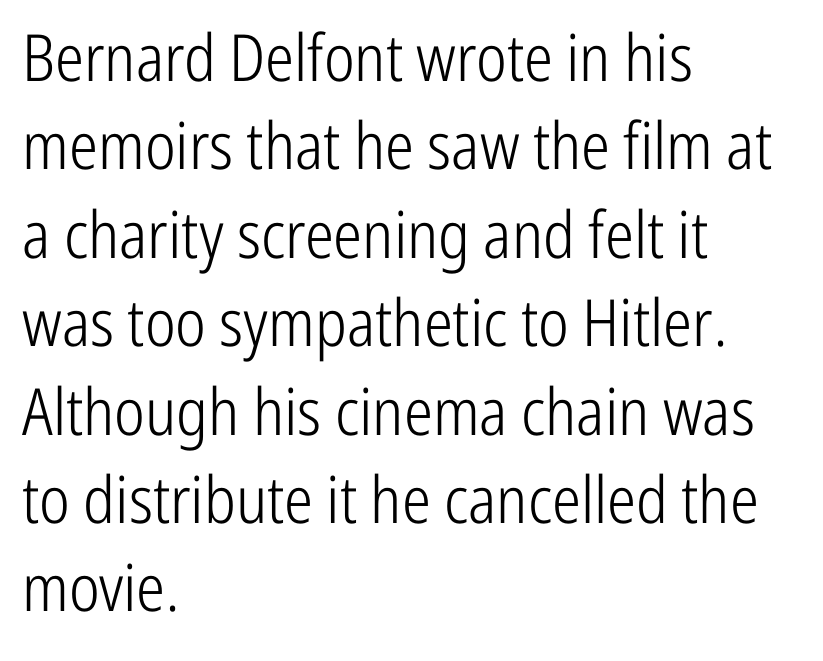
Q: Is the text bold? A: No.
Q: Is the text italic (slanted)? A: No, it is upright.
Q: Is the typeface a serif or a sans-serif typeface? A: Sans-serif.
Q: Is the text underlined? A: No.
Q: How is the paragraph aligned? A: Left-aligned.
Q: Is the spacing between letters normal or unusually wide? A: Normal.
Q: Is the spacing between lines tight, normal or loose? A: Normal.
Q: Width (condensed, normal, or wide)? A: Condensed.
Q: Stroke contrast? A: Low.
Q: x-height? A: Medium.
Q: Monospaced? A: No.
